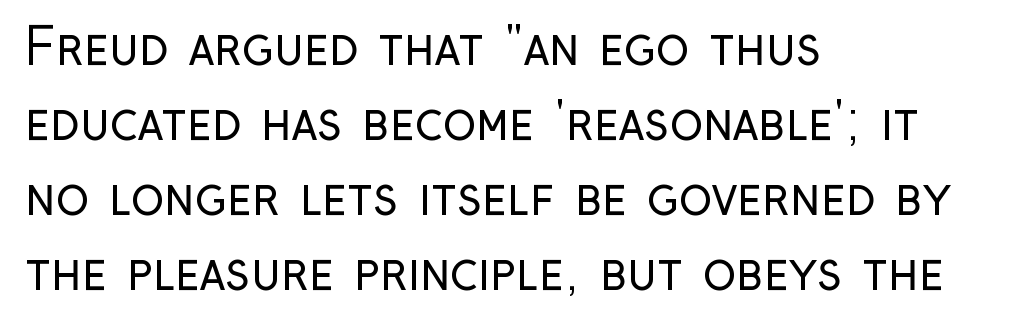
{"serif": "no", "italic": "no", "bold": "no", "weight": "regular", "width": "condensed", "stroke_contrast": "low", "x_height": "medium", "monospaced": "no", "underline": "no", "align": "left", "line_spacing": "normal", "line_spacing_ratio": 1.5, "letter_spacing": "normal", "letter_spacing_em": 0.0, "glyph_px": 50}
